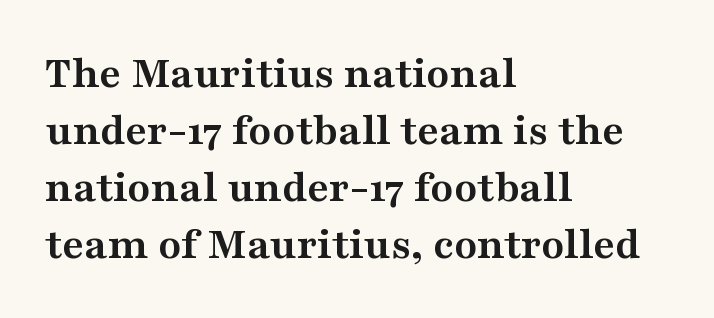
The image shows 47 px semibold, wide serif type, upright; set left-aligned, line spacing 1.21x, normal letter spacing, not underlined; medium stroke contrast and a medium x-height.
